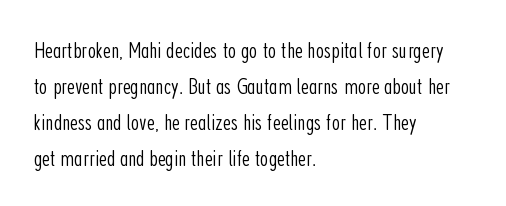
The image shows 24 px text type, upright; set left-aligned, normal line spacing (1.5x), normal letter spacing, not underlined.
